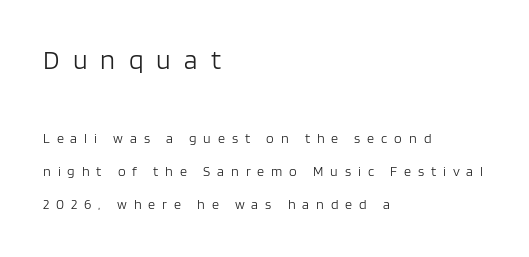
Q: Is the text bold? A: No.
Q: Is the text italic (slanted)? A: No, it is upright.
Q: Is the text underlined? A: No.
Q: How is the paragraph aligned? A: Left-aligned.
Q: Is the spacing between letters normal or unusually wide? A: Unusually wide.
Q: Is the spacing between lines tight, normal or loose? A: Loose.
Q: Which block of text is set in a larger size, the first (top) or the second (bottom)? A: The first (top) one.
